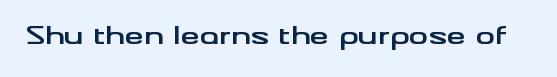
The image shows 24 px bold type, upright; set normal letter spacing, not underlined.
